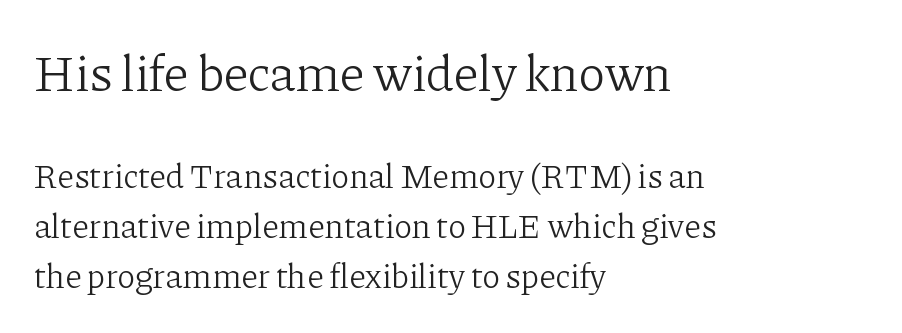
Caption: face not bold, strokes unweighted. The rendering shrinks the type as you move from the upper chunk to the lower. The line texture is even and compact thanks to regular tracking. This is the regular roman posture of the typeface. Proportional: the letters do not fall into vertical columns.
